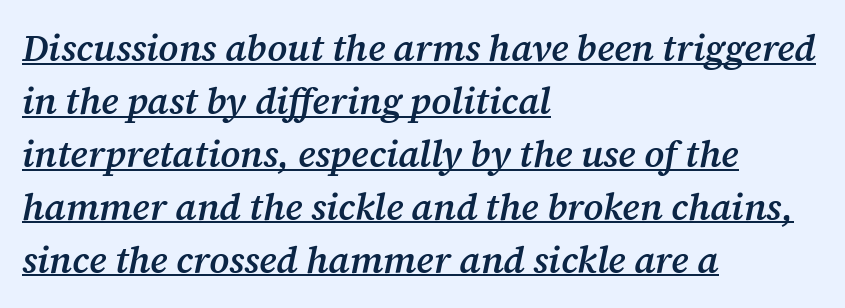
Q: Is the text bold? A: Semi-bold.
Q: Is the text italic (slanted)? A: Yes, it leans right by about 12 degrees.
Q: Is the typeface a serif or a sans-serif typeface? A: Serif.
Q: Is the text underlined? A: Yes.
Q: How is the paragraph aligned? A: Left-aligned.
Q: Is the spacing between letters normal or unusually wide? A: Normal.
Q: Is the spacing between lines tight, normal or loose? A: Normal.
Q: Width (condensed, normal, or wide)? A: Normal.
Q: Stroke contrast? A: Medium.
Q: x-height? A: Medium.
Q: Monospaced? A: No.
